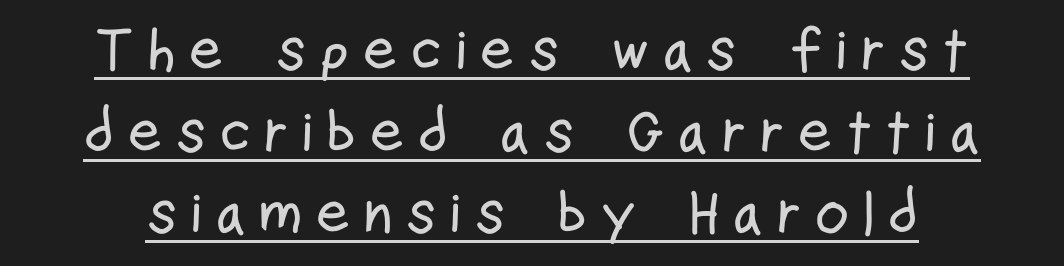
Q: Is the text italic (slanted)? A: No, it is upright.
Q: Is the typeface a serif or a sans-serif typeface? A: Sans-serif.
Q: Is the text underlined? A: Yes.
Q: Is the spacing between letters normal or unusually wide? A: Unusually wide.
Q: Is the spacing between lines tight, normal or loose? A: Normal.
Q: Width (condensed, normal, or wide)? A: Condensed.
Q: Stroke contrast? A: Low.
Q: x-height? A: Medium.
Q: Monospaced? A: No.
